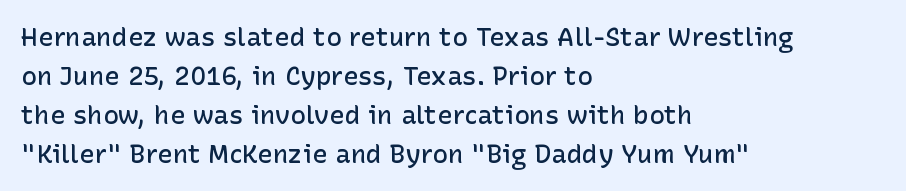
Each row of text sits above clean, open space. The letters stand straight up with perfectly vertical stems. Each word holds together tightly as a unit, with standard inter-letter gaps. A normal amount of white space separates one row of letters from the next. Does the weight exceed regular? Yes, but only to semibold. The paragraph shown leans on its left margin.
